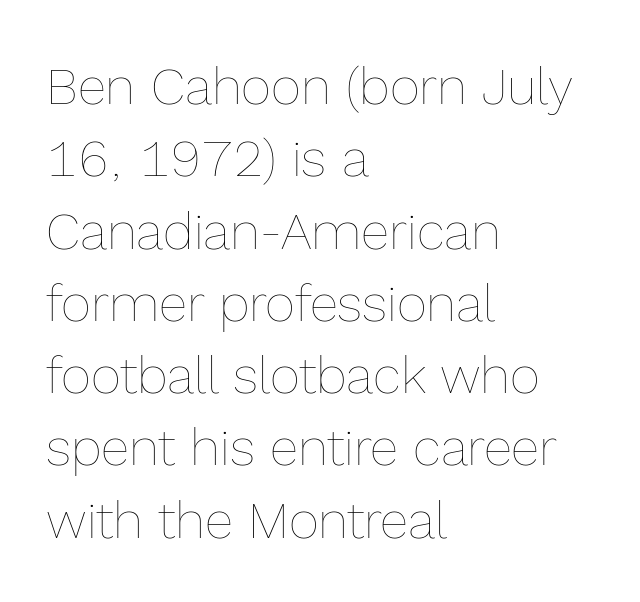
Counters stay open thanks to moderate or lighter strokes. There is no visible air inserted between adjacent glyphs. The passage shown is typed in a proportional face where columns would drift. Rendered with straight, roman letterforms.
